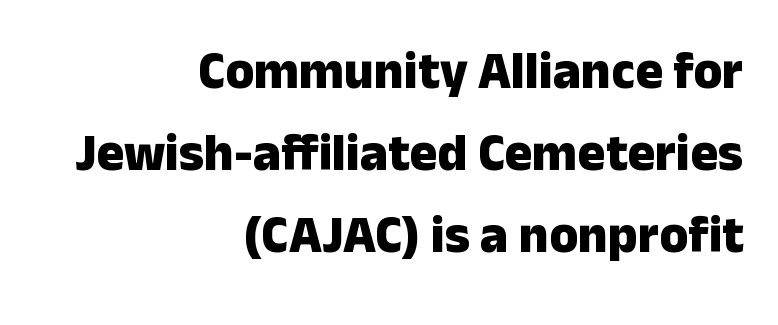
{"serif": "no", "italic": "no", "bold": "yes", "weight": "heavy", "width": "normal", "stroke_contrast": "low", "x_height": "medium", "monospaced": "no", "underline": "no", "align": "right", "line_spacing": "normal", "line_spacing_ratio": 1.58, "letter_spacing": "normal", "letter_spacing_em": 0.0, "glyph_px": 52}
